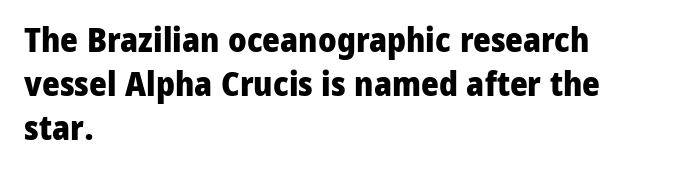
{"serif": "no", "italic": "no", "bold": "yes", "weight": "heavy", "width": "normal", "stroke_contrast": "low", "x_height": "medium", "monospaced": "no", "underline": "no", "align": "left", "line_spacing": "normal", "line_spacing_ratio": 1.3, "letter_spacing": "normal", "letter_spacing_em": 0.0, "glyph_px": 34}
